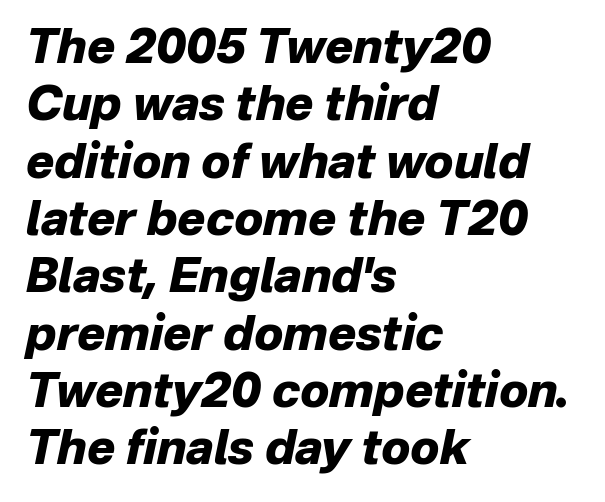
The image shows 47 px heavy type, italic (leaning right); set left-aligned, line spacing 1.22x, normal letter spacing, not underlined; low stroke contrast and a medium x-height.
